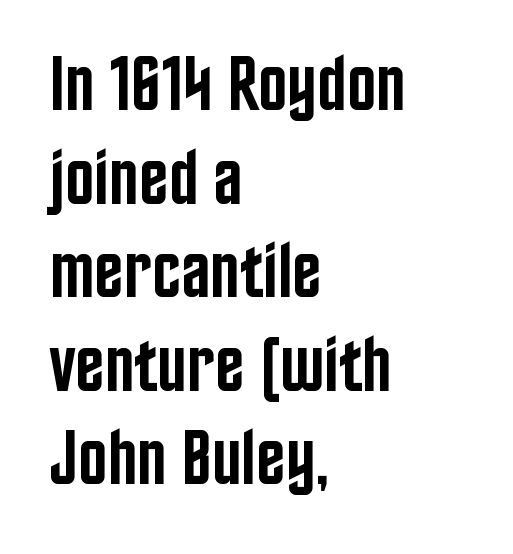
Q: Is the text bold? A: Semi-bold.
Q: Is the text italic (slanted)? A: No, it is upright.
Q: Is the typeface a serif or a sans-serif typeface? A: Sans-serif.
Q: Is the text underlined? A: No.
Q: How is the paragraph aligned? A: Left-aligned.
Q: Is the spacing between letters normal or unusually wide? A: Normal.
Q: Width (condensed, normal, or wide)? A: Condensed.
Q: Stroke contrast? A: Low.
Q: x-height? A: Large.
Q: Monospaced? A: No.
